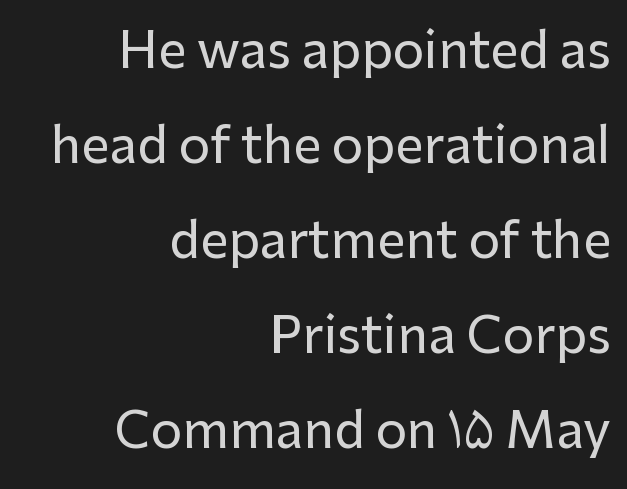
{"serif": "no", "italic": "no", "width": "normal", "stroke_contrast": "low", "x_height": "medium", "monospaced": "no", "underline": "no", "align": "right", "line_spacing": "loose", "line_spacing_ratio": 1.9, "letter_spacing": "normal", "letter_spacing_em": 0.0, "glyph_px": 50}
